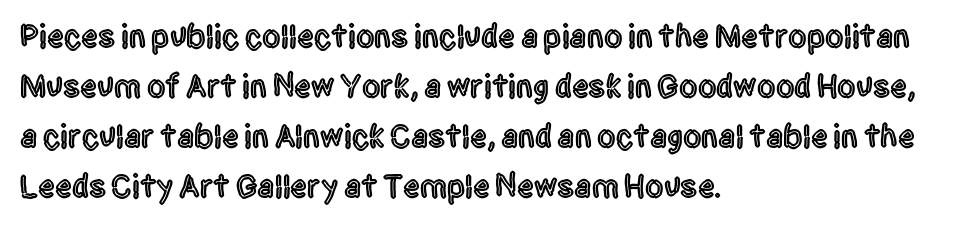
A typesetter would call this leading conventional body-copy spacing. Nobody drew a line under any word here. Short note: letters normally spaced. Every character sits straight up, as roman type does. Alignment: flush left. The face used here is proportionally spaced, like ordinary book or web type.
